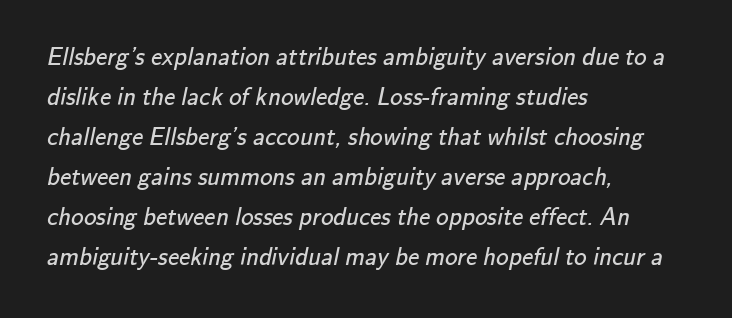
Baseline-to-baseline distance is the conventional proportion of letter height. One-word summary of the alignment: left. Look at the tracking — it's just the regular setting, nothing added. The space beneath each line is pristine and unruled. The passage shown is not bold in any degree.
